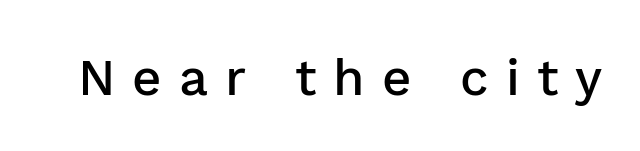
{"serif": "no", "italic": "no", "bold": "semi", "weight": "semibold", "width": "normal", "stroke_contrast": "low", "x_height": "medium", "monospaced": "no", "underline": "no", "letter_spacing": "wide", "letter_spacing_em": 0.33, "glyph_px": 51}
